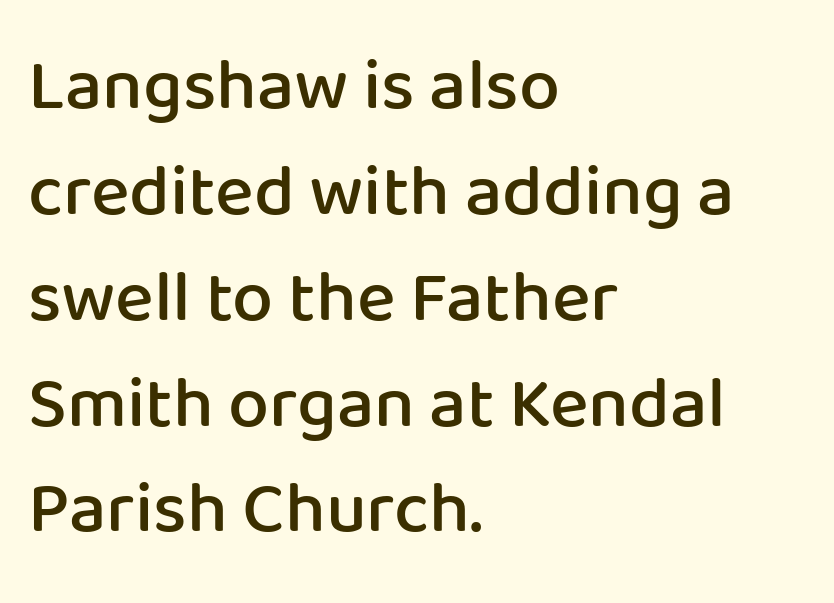
A clean baseline with only descenders dipping below it. Stroke terminals: plain, sans-serif. Character widths vary here, with narrow letters taking less room than wide ones. The lettering stays uniformly vertical, giving the passage a roman look. Its strokes are somewhat broadened, the hallmark of semibold type. What stands out about the letter spacing? Nothing — it is the standard amount.
